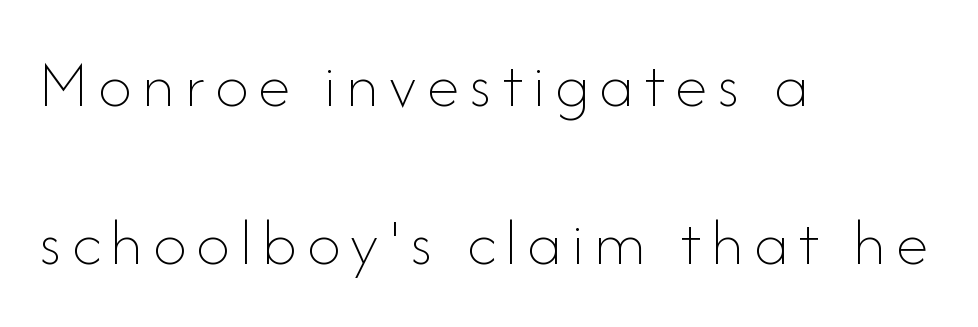
The image shows 67 px thin type, upright; set left-aligned, loose line spacing (2.36x), not underlined; low stroke contrast and a small x-height.
